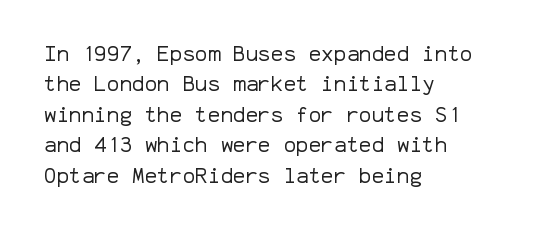
The image shows 21 px text type, upright; set left-aligned, normal line spacing (1.45x), normal letter spacing, not underlined.
